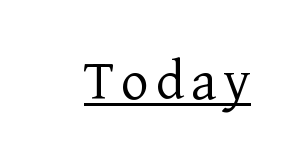
Q: Is the text bold? A: No.
Q: Is the text italic (slanted)? A: No, it is upright.
Q: Is the typeface a serif or a sans-serif typeface? A: Serif.
Q: Is the text underlined? A: Yes.
Q: Width (condensed, normal, or wide)? A: Normal.
Q: Stroke contrast? A: Low.
Q: x-height? A: Medium.
Q: Monospaced? A: No.
